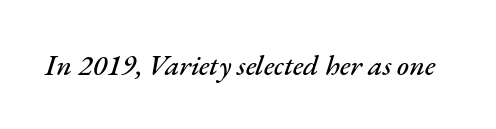
The line texture is even and compact thanks to regular tracking. Type without underlining. The face used here is proportionally spaced, like ordinary book or web type. When letters slant like this, we call the style italic.
